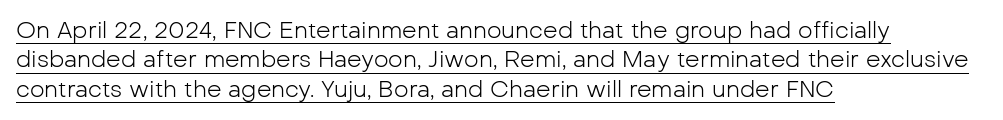
Underlined type. The rag falls on the right side of this text block. What stands out about the letter spacing? Nothing — it is the standard amount. How would I describe the line gaps? Plain and ordinary. The letters stand straight up with perfectly vertical stems. Each stroke keeps to a modest, everyday thickness or less.
